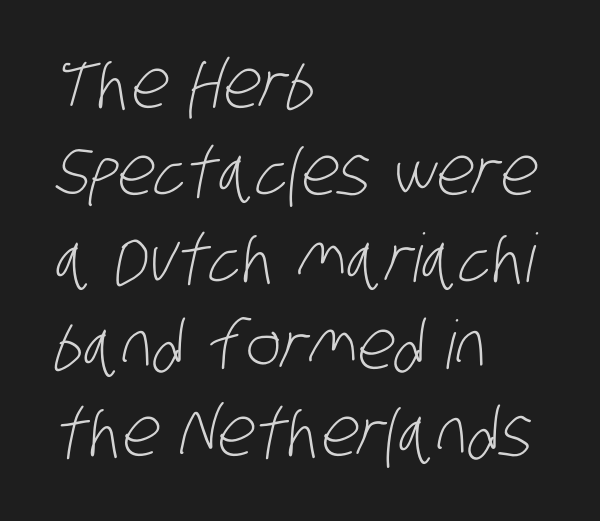
The image shows 67 px light, condensed sans-serif type; set left-aligned, normal line spacing (1.3x), normal letter spacing, not underlined; low stroke contrast and a large x-height.
